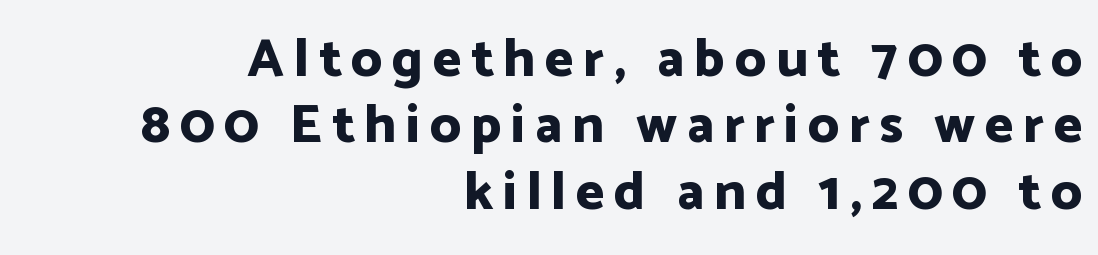
Q: Is the text bold? A: Yes.
Q: Is the text italic (slanted)? A: No, it is upright.
Q: Is the typeface a serif or a sans-serif typeface? A: Sans-serif.
Q: Is the text underlined? A: No.
Q: How is the paragraph aligned? A: Right-aligned.
Q: Width (condensed, normal, or wide)? A: Normal.
Q: Stroke contrast? A: Low.
Q: x-height? A: Medium.
Q: Monospaced? A: No.
